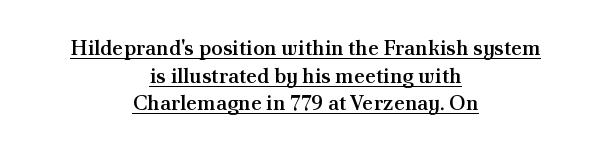
Honestly, the letter spacing is just normal — you wouldn't notice it. The vertical gap from one line to the next is medium. Rendered with straight, roman letterforms. Compared with an ordinary text face, these strokes are moderately heavier — a semibold.
